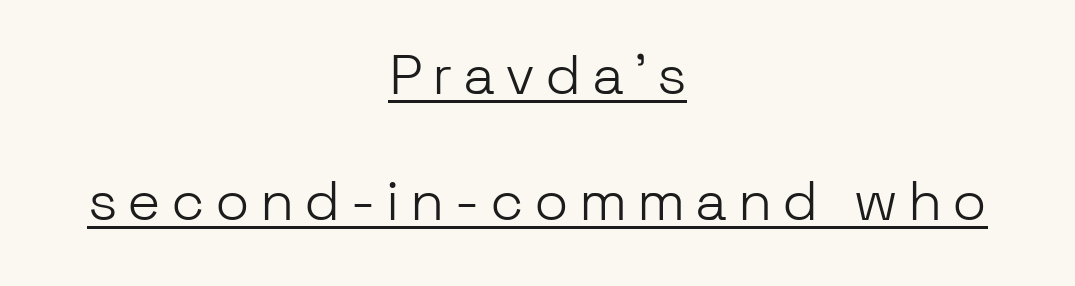
The image shows 56 px light sans-serif type, upright; set centered, loose line spacing (2.25x), underlined; low stroke contrast and a medium x-height.
